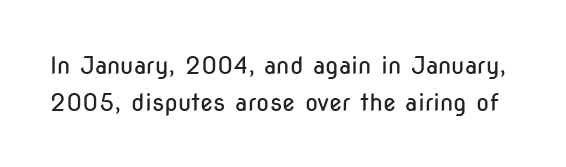
The image shows 24 px text type, upright; set normal line spacing (1.54x), normal letter spacing, not underlined.
